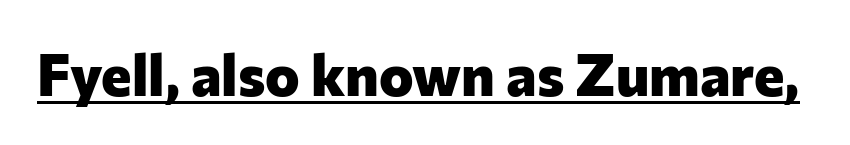
Font category for this specimen: sans-serif. The rendered words wear a rule along their underside. Posture: vertical. Notice how thick the strokes are: this is what a full bold looks like. Do the characters align in a grid? No, the font is proportional. Spacing between characters is what you'd get straight out of the box.
